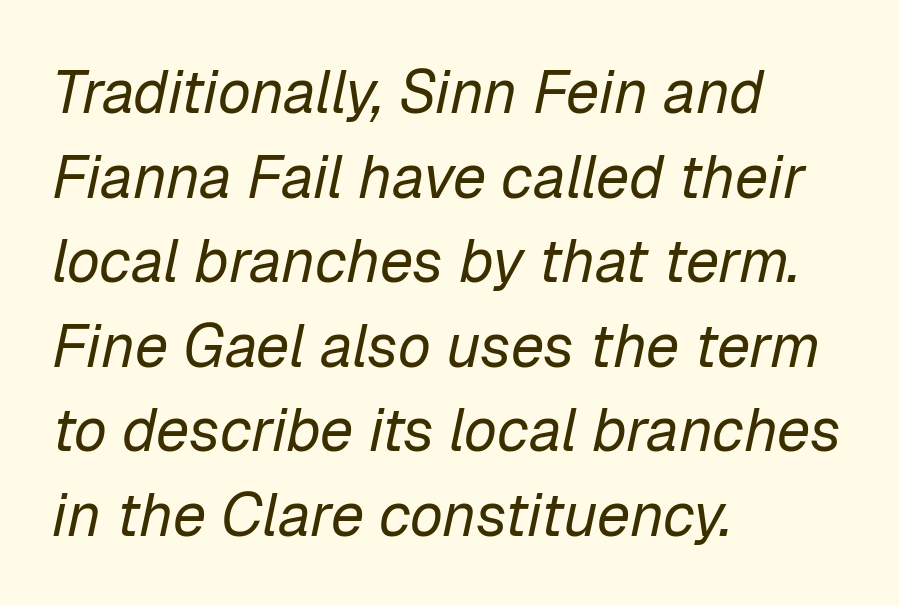
The image shows 60 px regular-weight type, italic (leaning right); set left-aligned, normal line spacing (1.41x), normal letter spacing, not underlined; low stroke contrast and a medium x-height.
